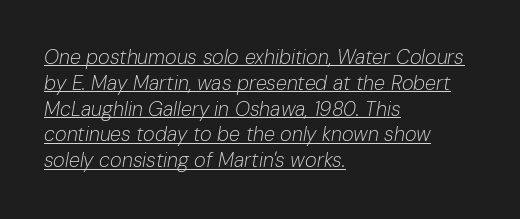
This rendering features underlined lettering. The vertical gap from one line to the next is medium. The glyphs look as if they've been sheared to an angle. The font sits on the lighter half of the weight spectrum, regular included. Horizontal alignment here is leftward, the default for most running prose. Glyph-to-glyph distance matches everyday printed text.
